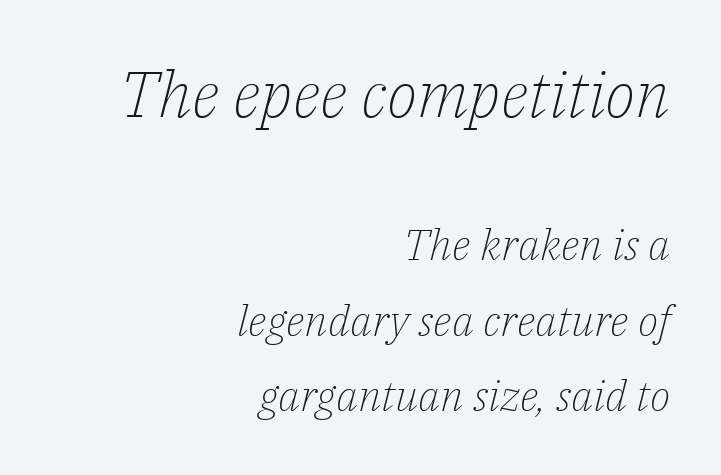
Q: Is the text bold? A: No.
Q: Is the text italic (slanted)? A: Yes, it leans right by about 14 degrees.
Q: Is the typeface a serif or a sans-serif typeface? A: Serif.
Q: Is the text underlined? A: No.
Q: How is the paragraph aligned? A: Right-aligned.
Q: Is the spacing between letters normal or unusually wide? A: Normal.
Q: Which block of text is set in a larger size, the first (top) or the second (bottom)? A: The first (top) one.
Q: Width (condensed, normal, or wide)? A: Normal.
Q: Stroke contrast? A: Low.
Q: x-height? A: Medium.
Q: Monospaced? A: No.
